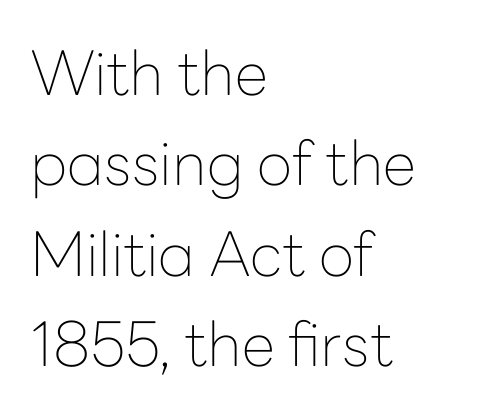
This sample uses a sans-serif face. Style check: upright. Notice how descenders clear the ascenders below comfortably — that's standard leading. Letters rest on an invisible, unmarked baseline.
